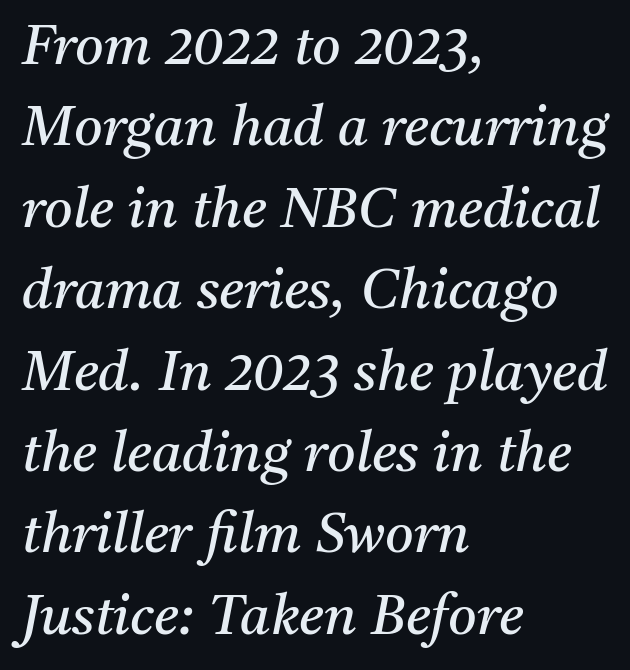
Q: Is the text bold? A: No.
Q: Is the text italic (slanted)? A: Yes, it leans right by about 11 degrees.
Q: Is the typeface a serif or a sans-serif typeface? A: Serif.
Q: Is the text underlined? A: No.
Q: How is the paragraph aligned? A: Left-aligned.
Q: Is the spacing between letters normal or unusually wide? A: Normal.
Q: Is the spacing between lines tight, normal or loose? A: Normal.
Q: Width (condensed, normal, or wide)? A: Normal.
Q: Stroke contrast? A: Medium.
Q: x-height? A: Medium.
Q: Monospaced? A: No.
